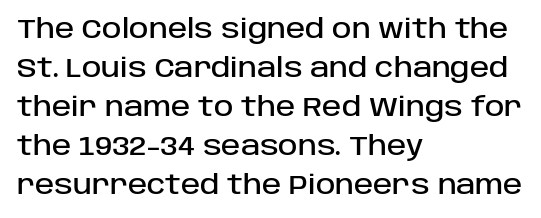
{"italic": "no", "underline": "no", "align": "left", "line_spacing": "normal", "line_spacing_ratio": 1.5, "letter_spacing": "normal", "letter_spacing_em": 0.0, "glyph_px": 26}
